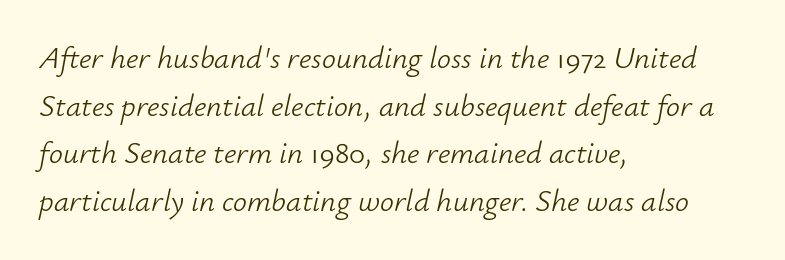
Q: Is the text bold? A: No.
Q: Is the text italic (slanted)? A: Yes, it leans right by about 12 degrees.
Q: Is the text underlined? A: No.
Q: How is the paragraph aligned? A: Left-aligned.
Q: Is the spacing between letters normal or unusually wide? A: Normal.
Q: Is the spacing between lines tight, normal or loose? A: Normal.
Q: Width (condensed, normal, or wide)? A: Normal.
Q: Stroke contrast? A: Low.
Q: x-height? A: Small.
Q: Monospaced? A: No.
